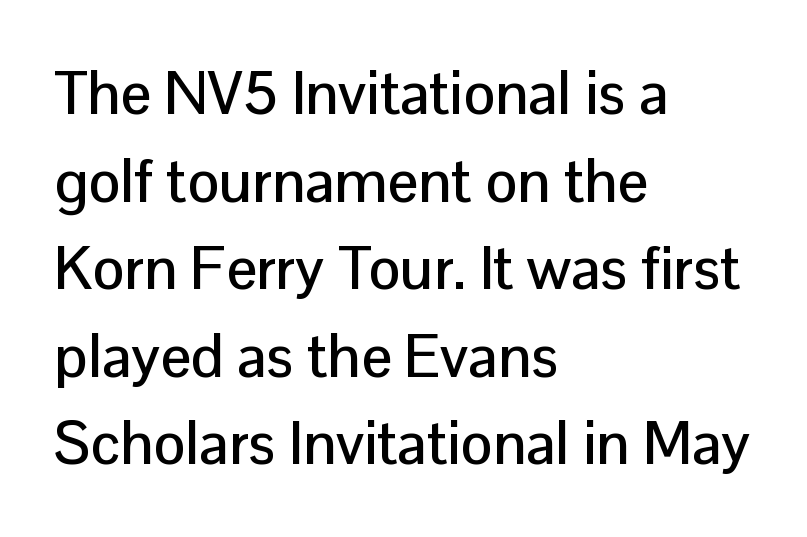
These lines were composed using upright roman letters. This sample has the flowing, uneven cadence of proportional lettering. The space between consecutive lines is moderate. How are the letters spaced? Ordinarily, with no added tracking. I'd call this a sans setting — the letters go barefoot. Letters rest on an invisible, unmarked baseline.
